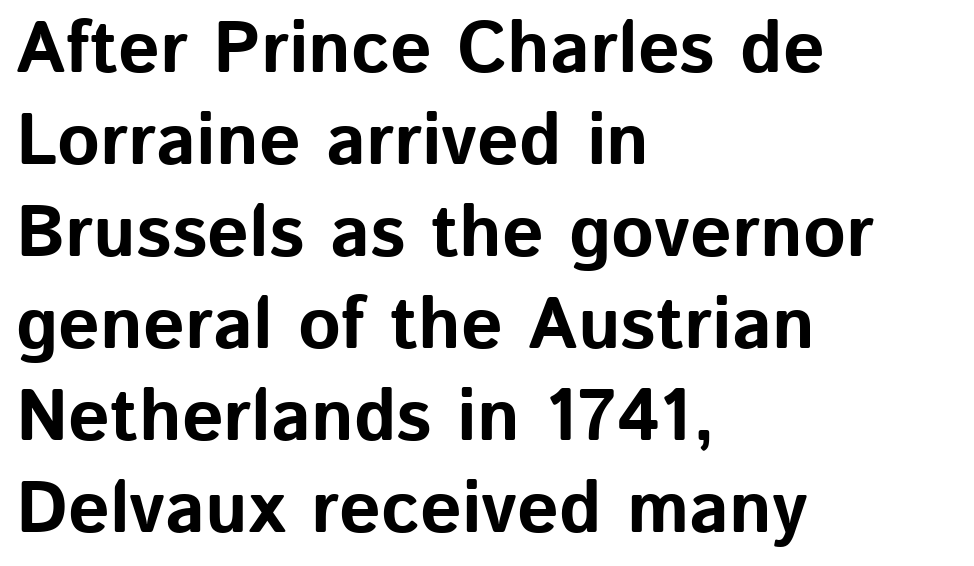
{"serif": "no", "italic": "no", "bold": "yes", "weight": "bold", "width": "normal", "stroke_contrast": "low", "x_height": "medium", "monospaced": "no", "underline": "no", "align": "left", "line_spacing": "normal", "line_spacing_ratio": 1.26, "letter_spacing": "normal", "letter_spacing_em": 0.0, "glyph_px": 73}
